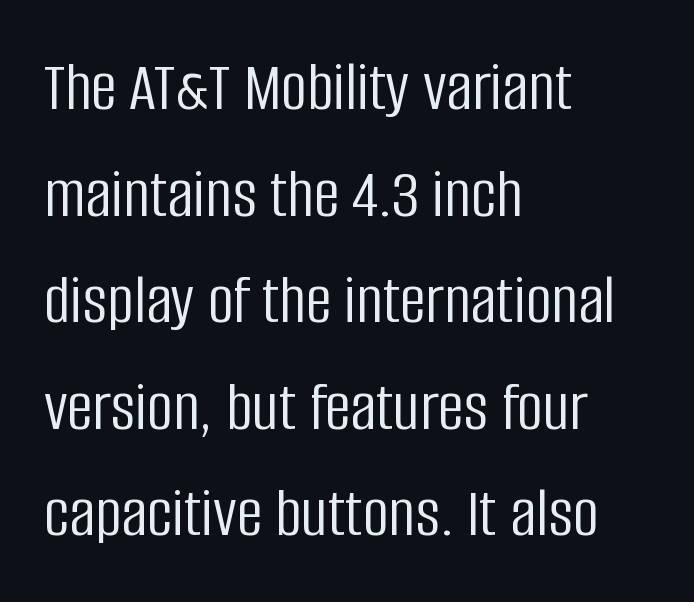
The image shows 72 px light, condensed sans-serif type, upright; set left-aligned, normal line spacing (1.48x), normal letter spacing, not underlined; low stroke contrast and a large x-height.
